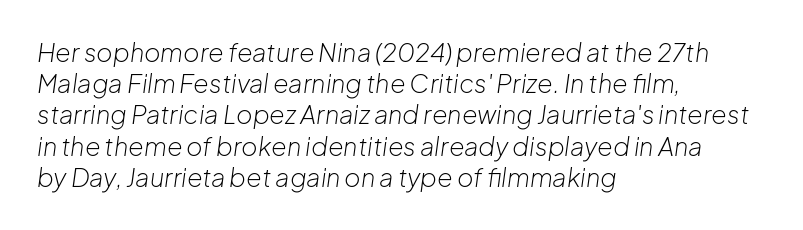
The image shows 25 px text type, italic (leaning right); set left-aligned, normal line spacing (1.25x), normal letter spacing, not underlined.
